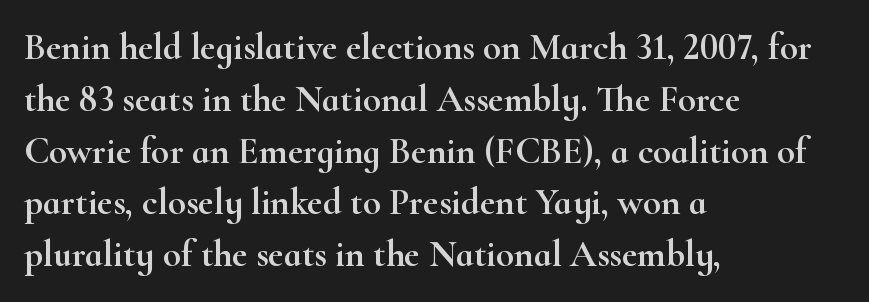
These lines are composed in type with serifs. Descenders are the only things crossing below the line. Students, note that the glyphs here touch the page at normal intervals. Style check: upright. Which margin do the lines hug? The left one — the right edge is uneven. Note the varied advance widths — an 'i' is clearly narrower than an 'm'.
